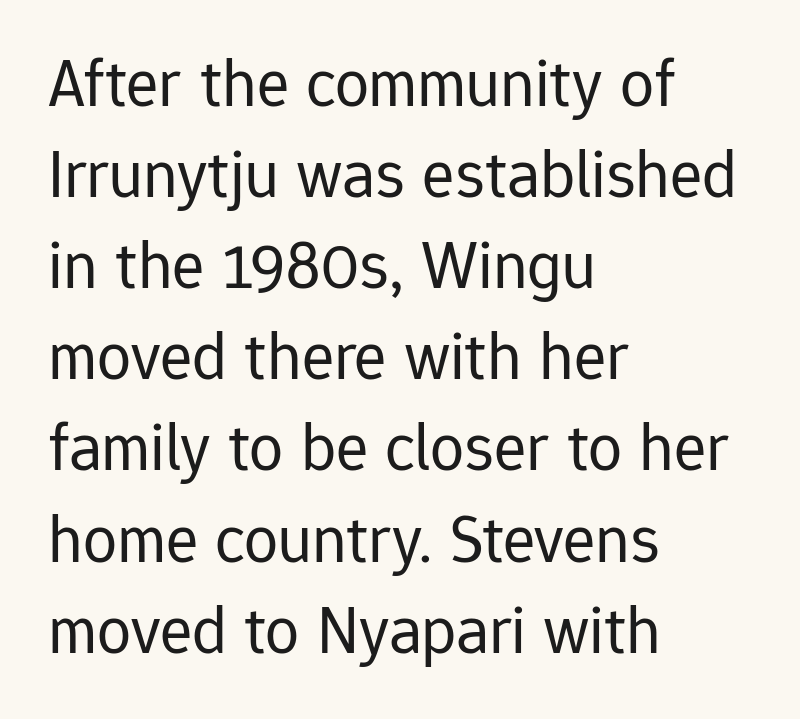
{"serif": "no", "italic": "no", "bold": "no", "weight": "regular", "width": "normal", "stroke_contrast": "low", "x_height": "medium", "monospaced": "no", "underline": "no", "align": "left", "line_spacing": "normal", "line_spacing_ratio": 1.34, "letter_spacing": "normal", "letter_spacing_em": 0.0, "glyph_px": 68}
